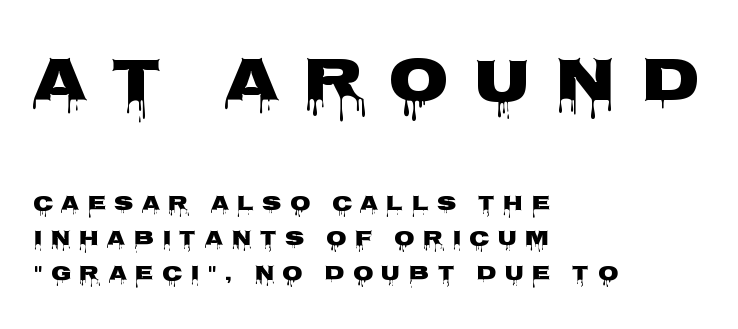
The image shows 62 px heavy, wide sans-serif type, upright; set left-aligned, normal line spacing (1.68x), unusually wide letter spacing (+0.39 em), not underlined; the first (top) block is 2.95x larger; low stroke contrast and a large x-height.
